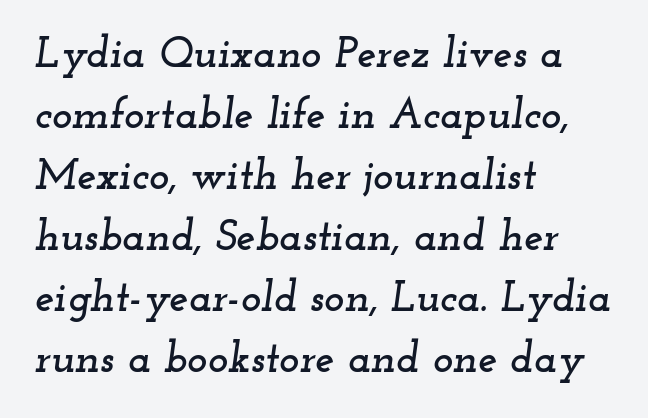
The image shows 43 px wide serif type, italic (leaning right); set left-aligned, normal line spacing (1.42x), normal letter spacing, not underlined; low stroke contrast and a small x-height.
